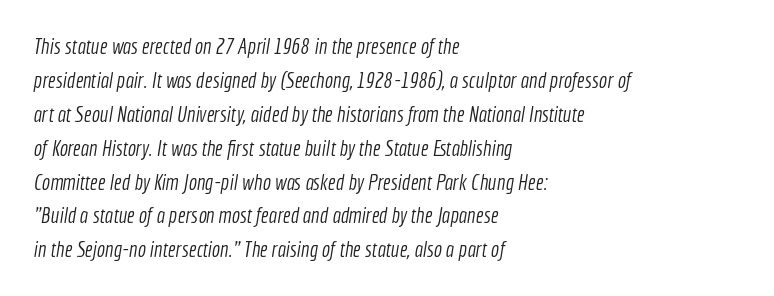
{"bold": "no", "underline": "no", "align": "left", "line_spacing": "normal", "line_spacing_ratio": 1.54, "letter_spacing": "normal", "letter_spacing_em": 0.0, "glyph_px": 22}
